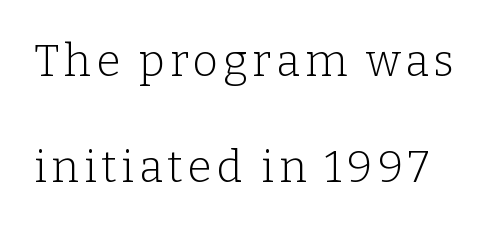
Is the stroke heavy? The answer is a plain regular-or-lighter. Italic: no, the glyphs are upright roman. A serif font was chosen for this passage. Reading down the column, the eye jumps a long way to each next line. Character widths vary here, with narrow letters taking less room than wide ones.
